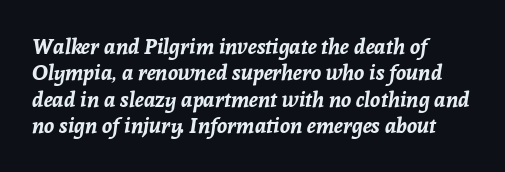
Q: Is the text bold? A: Yes.
Q: Is the text italic (slanted)? A: Yes, it leans right by about 8 degrees.
Q: Is the text underlined? A: No.
Q: How is the paragraph aligned? A: Left-aligned.
Q: Is the spacing between letters normal or unusually wide? A: Normal.
Q: Is the spacing between lines tight, normal or loose? A: Normal.
